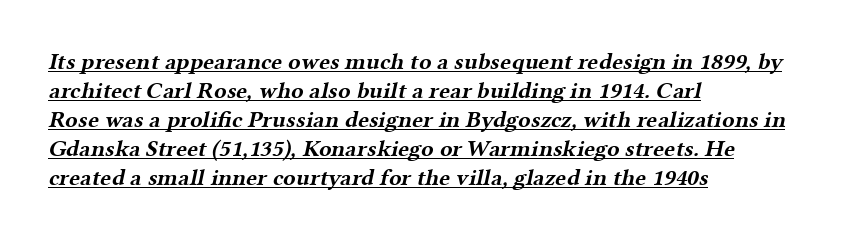
{"bold": "yes", "underline": "yes", "align": "left", "line_spacing": "normal", "line_spacing_ratio": 1.26, "letter_spacing": "normal", "letter_spacing_em": 0.0, "glyph_px": 23}
